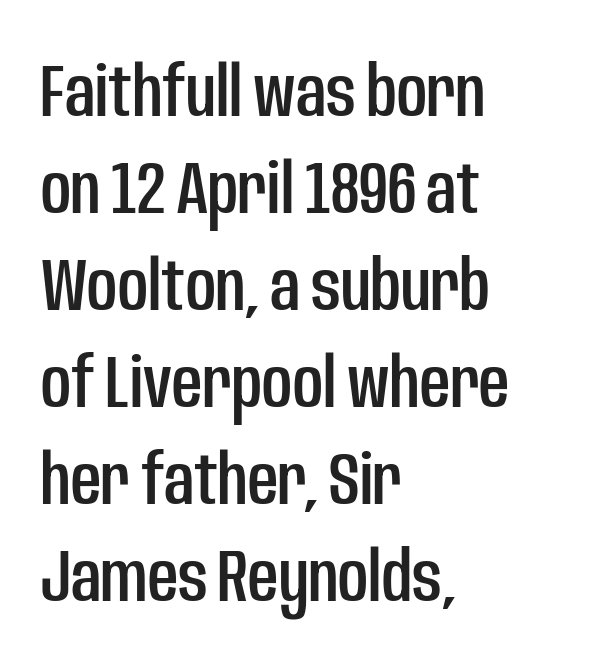
{"serif": "no", "italic": "no", "width": "condensed", "stroke_contrast": "low", "x_height": "large", "monospaced": "no", "underline": "no", "align": "left", "line_spacing": "normal", "line_spacing_ratio": 1.31, "letter_spacing": "normal", "letter_spacing_em": 0.0, "glyph_px": 74}
